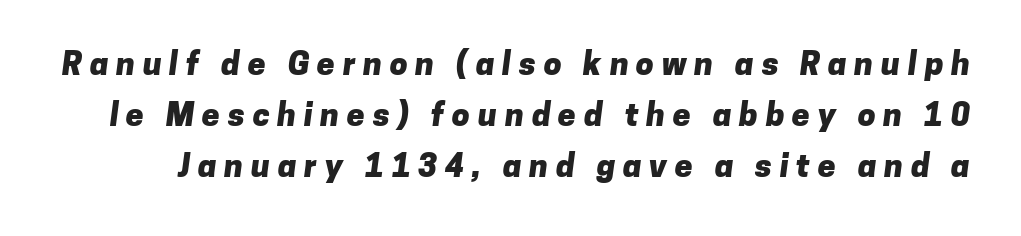
Summary of weight: heavy, a full bold. Tracking value appears strongly positive — letters spread wide. This sample has the flowing, uneven cadence of proportional lettering. Only glyphs here, with clear space below each row. Regular leading. Are there feet on the stems? There aren't — it's a sans.
